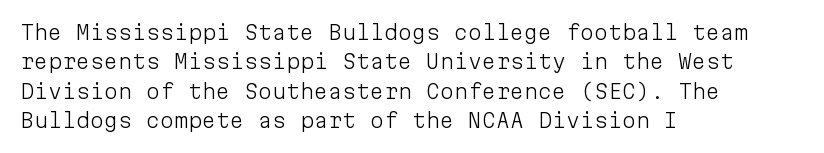
The image shows 20 px text type, upright; set left-aligned, normal line spacing (1.47x), normal letter spacing, not underlined.
